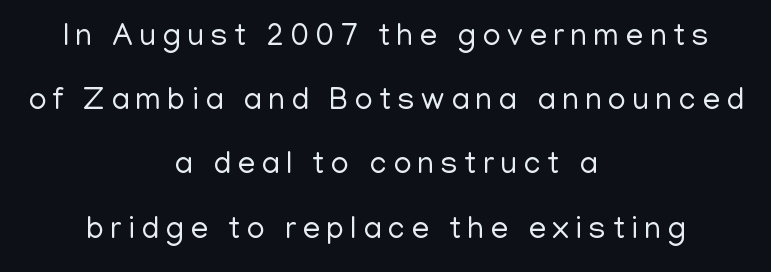
The image shows 31 px regular-weight sans-serif type, upright; set centered, loose line spacing (2.07x), unusually wide letter spacing (+0.21 em), not underlined; low stroke contrast and a medium x-height.
